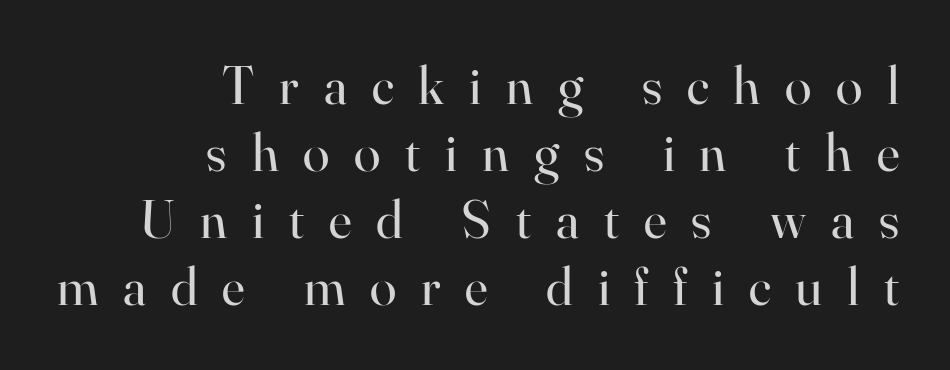
The image shows 54 px regular-weight serif type, upright; set right-aligned, line spacing 1.24x, unusually wide letter spacing (+0.46 em), not underlined; high stroke contrast and a small x-height.
